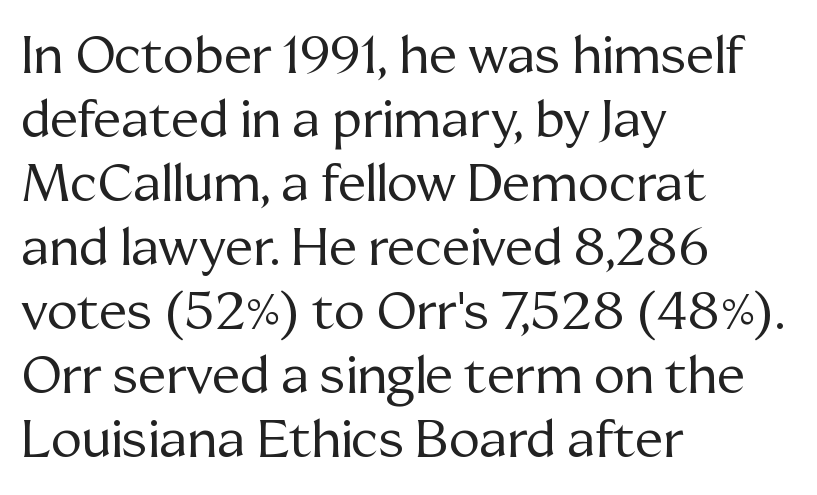
Line beginnings align vertically; line endings do not. Glyph-to-glyph distance matches everyday printed text. The gap between lines stays unmarked. Do the characters align in a grid? No, the font is proportional. This sample uses an upright cut, with every glyph sitting square on the baseline.
